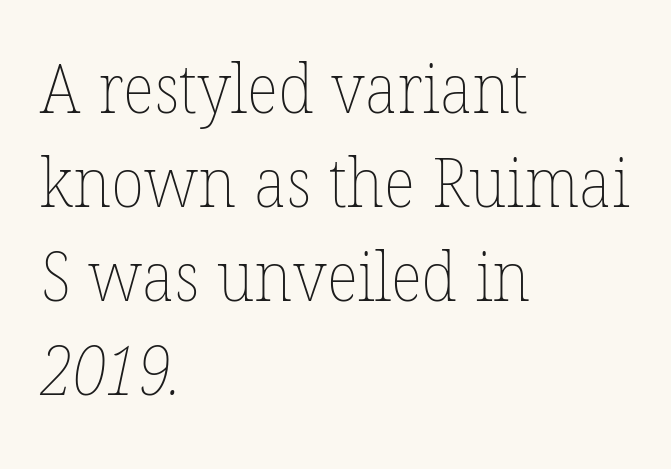
Regarding leading, the lines here are spaced in the standard way. Is this a fixed-width face? No — the glyphs have proportional, varying widths. The glyphs are unaccompanied by any horizontal stroke below them. Look at the tracking — it's just the regular setting, nothing added.
